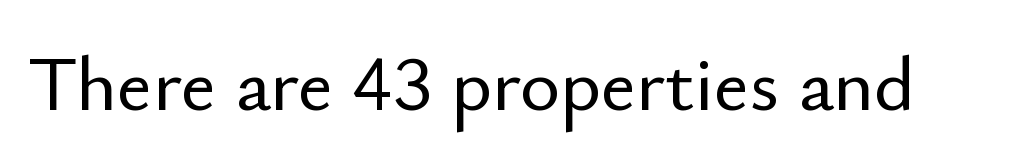
{"serif": "no", "italic": "no", "width": "normal", "stroke_contrast": "low", "x_height": "small", "monospaced": "no", "underline": "no", "letter_spacing": "normal", "letter_spacing_em": 0.0, "glyph_px": 77}
